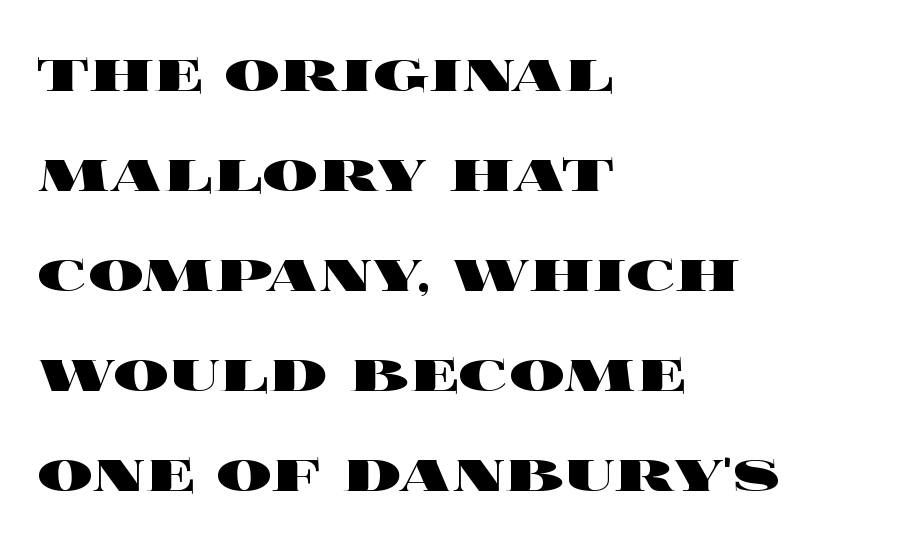
Proportional: the letters do not fall into vertical columns. Strokes here are thick enough to call this a true bold. Short and long lines alike share a common starting point at left. Evenly set lines give the paragraph a standard silhouette. Beneath every word, the page is bare. This rendering leaves character spacing at its baseline value.
